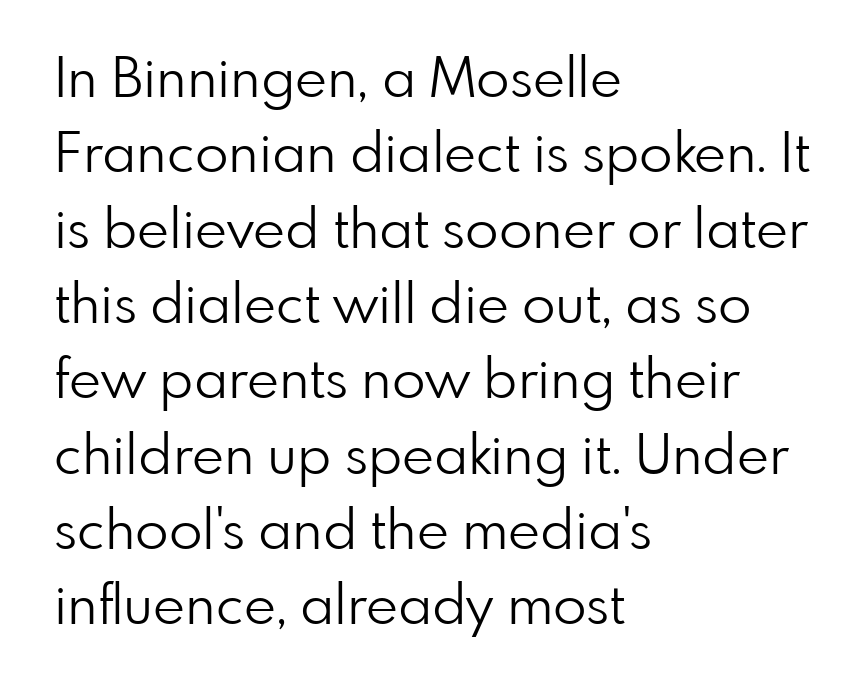
The image shows 55 px light sans-serif type, upright; set left-aligned, normal line spacing (1.37x), normal letter spacing, not underlined; low stroke contrast and a small x-height.
